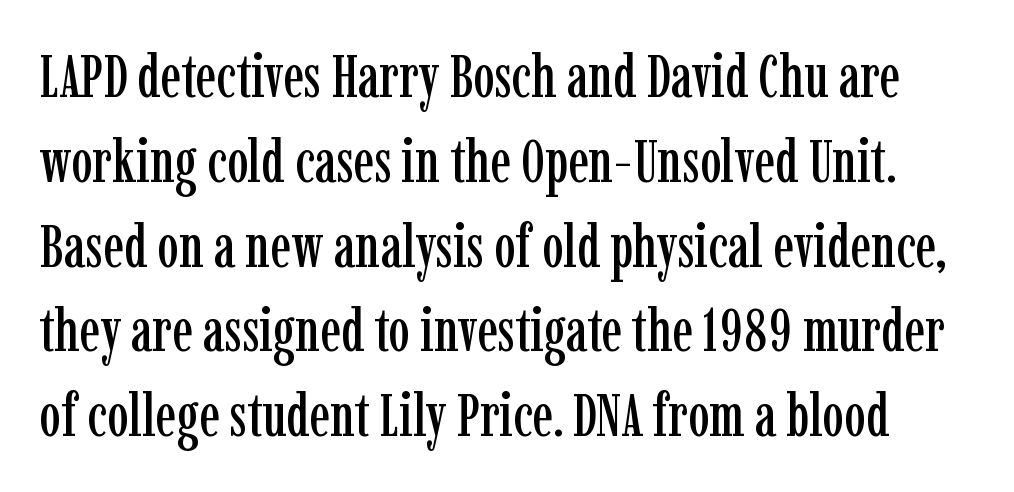
{"serif": "yes", "italic": "no", "width": "condensed", "stroke_contrast": "low", "x_height": "medium", "monospaced": "no", "underline": "no", "line_spacing": "normal", "line_spacing_ratio": 1.39, "letter_spacing": "normal", "letter_spacing_em": 0.0, "glyph_px": 61}
